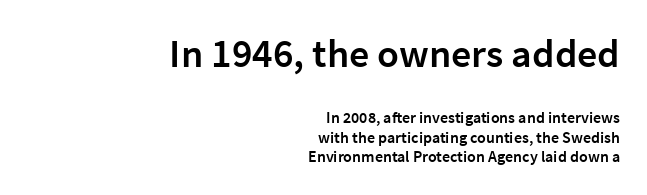
Q: Is the text bold? A: Semi-bold.
Q: Is the text italic (slanted)? A: No, it is upright.
Q: Is the typeface a serif or a sans-serif typeface? A: Sans-serif.
Q: Is the text underlined? A: No.
Q: How is the paragraph aligned? A: Right-aligned.
Q: Is the spacing between letters normal or unusually wide? A: Normal.
Q: Which block of text is set in a larger size, the first (top) or the second (bottom)? A: The first (top) one.
Q: Width (condensed, normal, or wide)? A: Normal.
Q: Stroke contrast? A: Low.
Q: x-height? A: Medium.
Q: Monospaced? A: No.
